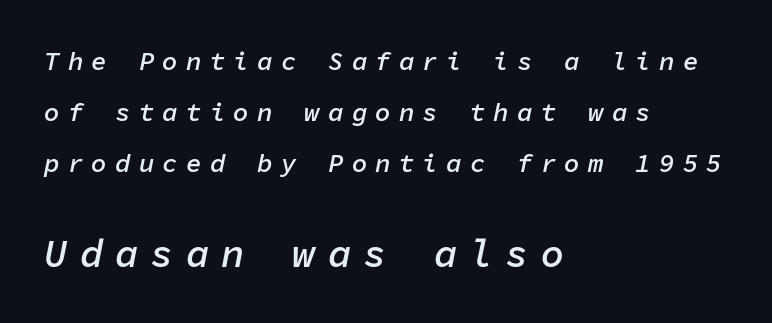
{"italic": "yes", "lean": "right", "slant_degrees": 11, "bold": "semi", "weight": "semibold", "width": "normal", "stroke_contrast": "low", "x_height": "medium", "monospaced": "yes", "underline": "no", "align": "left", "line_spacing": "loose", "line_spacing_ratio": 1.96, "letter_spacing": "wide", "letter_spacing_em": 0.31, "larger_block": "second", "size_ratio": 1.5, "glyph_px": 39}
